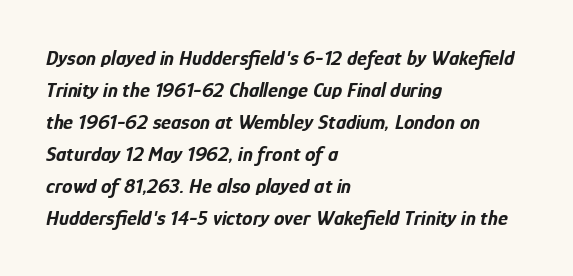
Characters are canted at an angle relative to the baseline's perpendicular. Stroke thickness is high; the sample reads as a true bold. Typeset ragged right — the left edge is the straight one. Quick note: interline space is typical. The glyphs are unaccompanied by any horizontal stroke below them.
